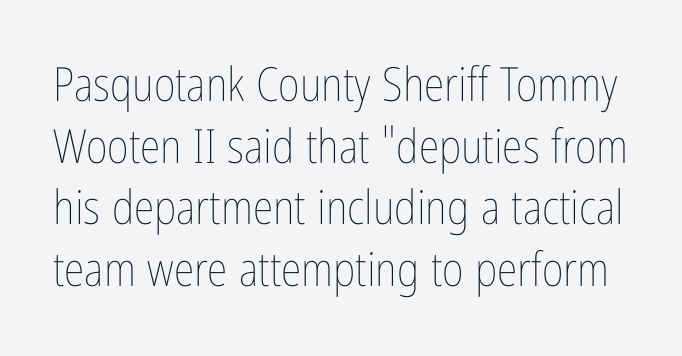
The image shows 47 px thin, condensed type, upright; set normal line spacing (1.31x), normal letter spacing, not underlined; low stroke contrast and a medium x-height.
